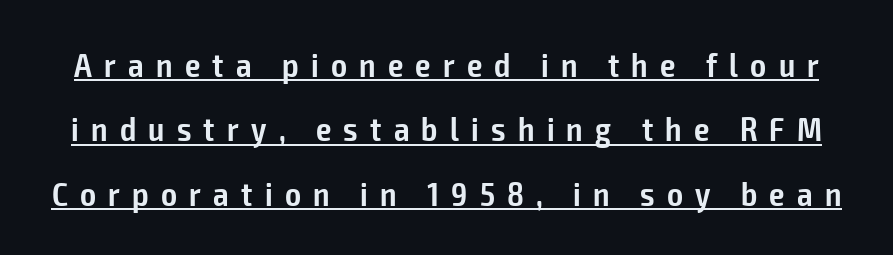
{"serif": "no", "italic": "no", "bold": "semi", "weight": "semibold", "width": "condensed", "stroke_contrast": "low", "x_height": "medium", "monospaced": "no", "underline": "yes", "line_spacing_ratio": 1.89, "letter_spacing": "wide", "letter_spacing_em": 0.36, "glyph_px": 34}
